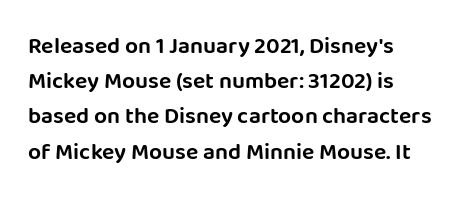
The image shows 23 px text type, upright; set left-aligned, normal line spacing (1.53x), normal letter spacing, not underlined.
